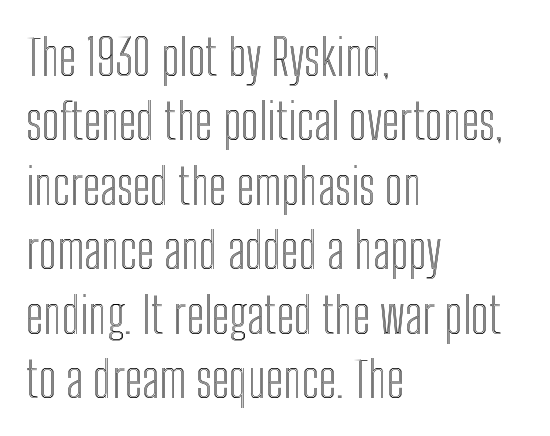
{"italic": "no", "width": "condensed", "x_height": "medium", "monospaced": "no", "underline": "no", "align": "left", "line_spacing": "normal", "line_spacing_ratio": 1.29, "letter_spacing": "normal", "letter_spacing_em": 0.0, "glyph_px": 50}
